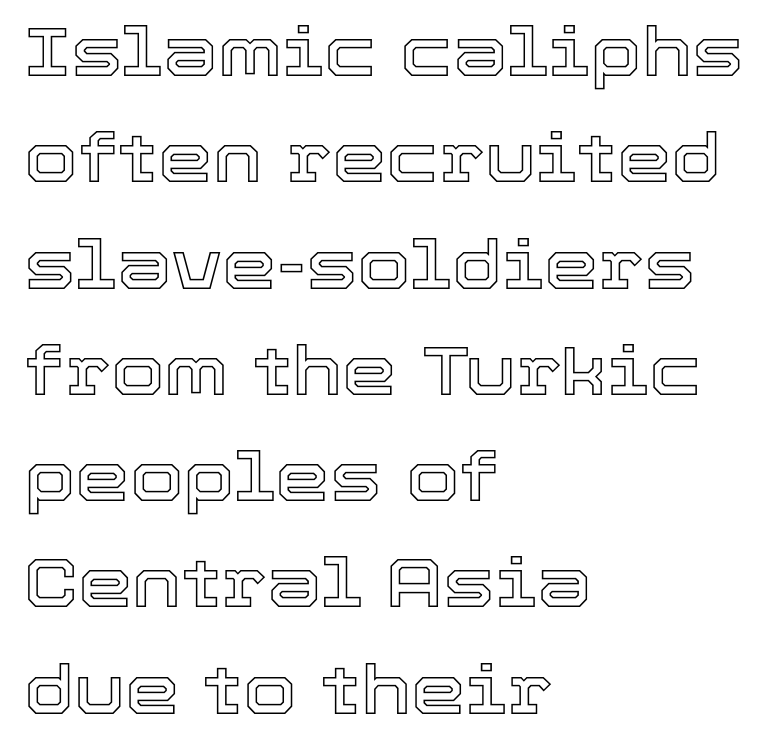
Every stem runs plumb, perpendicular to the baseline. Compared with a centered layout, this one pins lines to the left instead. The letters advance in unequal steps, a hallmark of proportional type. Evenly set lines give the paragraph a standard silhouette. The type is set solid horizontally, with unmodified tracking.
